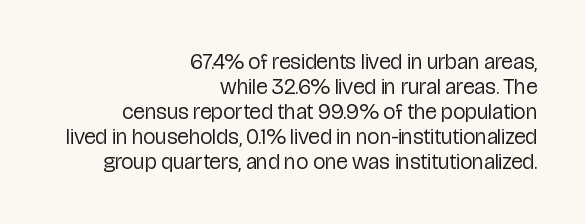
The image shows 22 px text type, upright; set right-aligned, tight line spacing (1.14x), normal letter spacing, not underlined.
